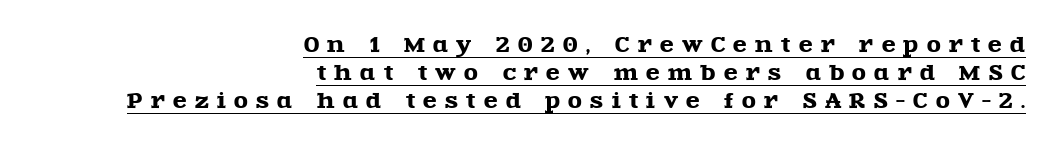
The image shows 20 px text type, upright; set right-aligned, normal line spacing (1.41x), unusually wide letter spacing (+0.42 em), underlined.
